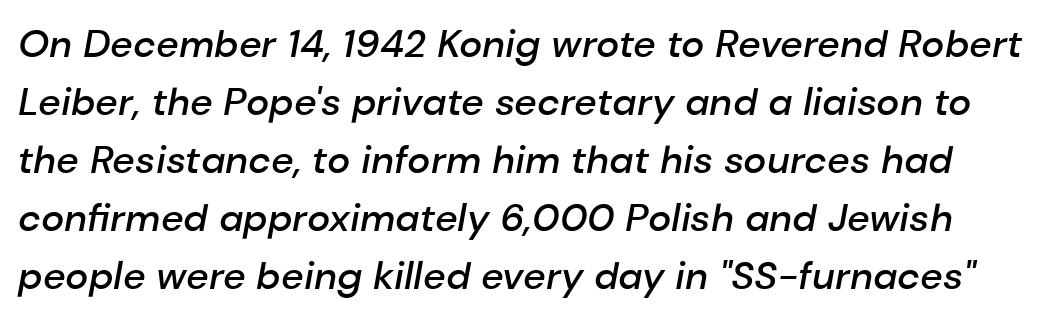
{"italic": "yes", "lean": "right", "slant_degrees": 10, "bold": "semi", "weight": "semibold", "width": "normal", "stroke_contrast": "low", "x_height": "medium", "monospaced": "no", "underline": "no", "line_spacing": "normal", "line_spacing_ratio": 1.49, "letter_spacing": "normal", "letter_spacing_em": 0.0, "glyph_px": 39}
